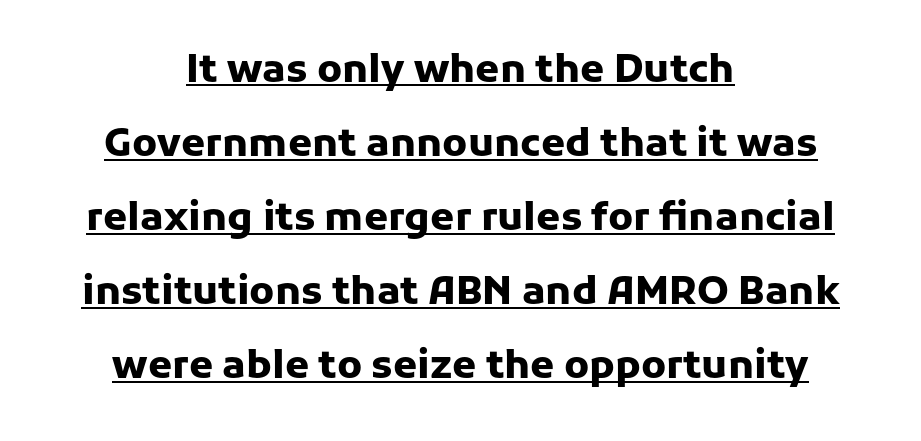
Q: Is the text bold? A: Yes.
Q: Is the text italic (slanted)? A: No, it is upright.
Q: Is the typeface a serif or a sans-serif typeface? A: Sans-serif.
Q: Is the text underlined? A: Yes.
Q: How is the paragraph aligned? A: Centered.
Q: Is the spacing between letters normal or unusually wide? A: Normal.
Q: Is the spacing between lines tight, normal or loose? A: Loose.
Q: Width (condensed, normal, or wide)? A: Normal.
Q: Stroke contrast? A: Low.
Q: x-height? A: Medium.
Q: Monospaced? A: No.
